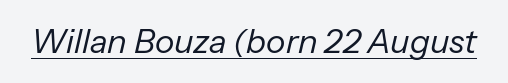
{"italic": "yes", "lean": "right", "slant_degrees": 13, "bold": "no", "weight": "regular", "width": "normal", "stroke_contrast": "low", "x_height": "medium", "monospaced": "no", "underline": "yes", "letter_spacing": "normal", "letter_spacing_em": 0.0, "glyph_px": 33}
